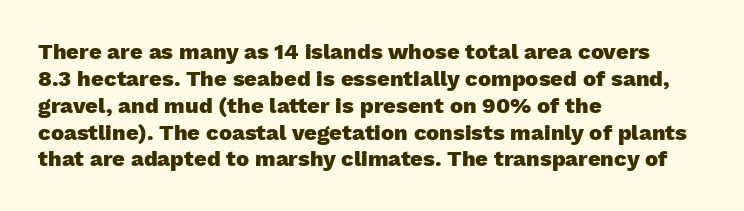
Q: Is the text bold? A: Yes.
Q: Is the text italic (slanted)? A: No, it is upright.
Q: Is the text underlined? A: No.
Q: How is the paragraph aligned? A: Left-aligned.
Q: Is the spacing between letters normal or unusually wide? A: Normal.
